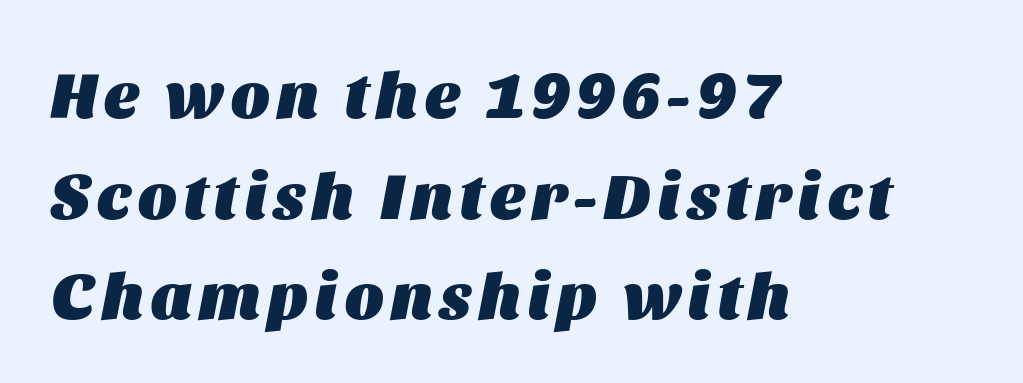
{"italic": "yes", "lean": "right", "slant_degrees": 11, "bold": "yes", "weight": "heavy", "width": "normal", "stroke_contrast": "medium", "x_height": "large", "monospaced": "no", "underline": "no", "align": "left", "line_spacing": "normal", "line_spacing_ratio": 1.55, "glyph_px": 65}
